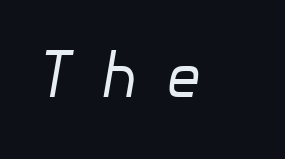
The image shows 61 px regular-weight type, italic (leaning right); set unusually wide letter spacing (+0.44 em), not underlined; low stroke contrast and a medium x-height.
